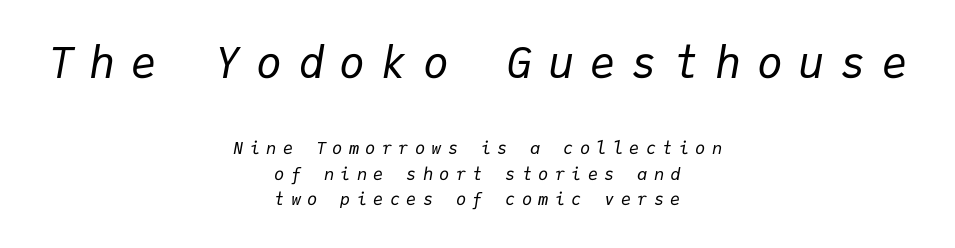
{"italic": "yes", "lean": "right", "slant_degrees": 9, "bold": "no", "weight": "regular", "width": "normal", "stroke_contrast": "low", "x_height": "medium", "monospaced": "yes", "underline": "no", "align": "center", "line_spacing": "normal", "line_spacing_ratio": 1.52, "letter_spacing": "wide", "letter_spacing_em": 0.37, "larger_block": "first", "size_ratio": 2.53, "glyph_px": 43}
